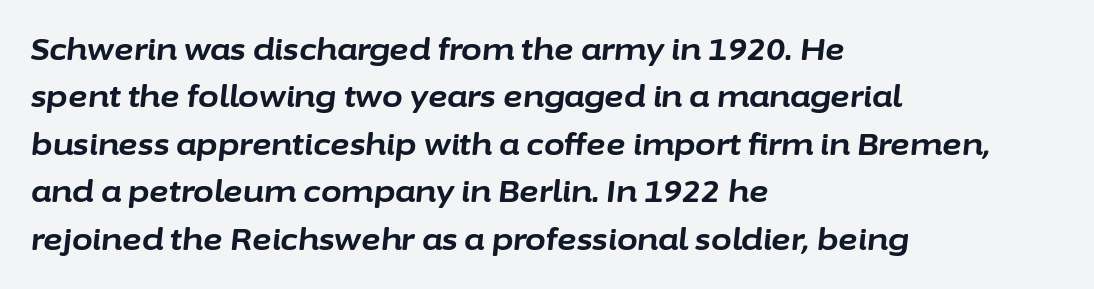
Q: Is the text bold? A: Yes.
Q: Is the text italic (slanted)? A: Yes, it leans right by about 6 degrees.
Q: Is the text underlined? A: No.
Q: How is the paragraph aligned? A: Left-aligned.
Q: Is the spacing between letters normal or unusually wide? A: Normal.
Q: Is the spacing between lines tight, normal or loose? A: Normal.
Q: Width (condensed, normal, or wide)? A: Normal.
Q: Stroke contrast? A: Low.
Q: x-height? A: Medium.
Q: Monospaced? A: No.
